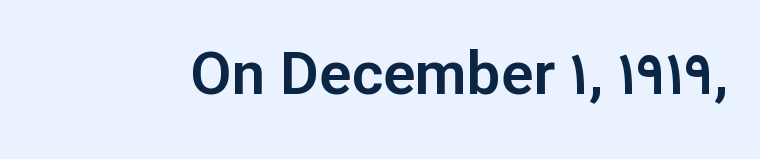
Q: Is the text italic (slanted)? A: No, it is upright.
Q: Is the typeface a serif or a sans-serif typeface? A: Sans-serif.
Q: Is the text underlined? A: No.
Q: Is the spacing between letters normal or unusually wide? A: Normal.
Q: Width (condensed, normal, or wide)? A: Normal.
Q: Stroke contrast? A: Low.
Q: x-height? A: Medium.
Q: Monospaced? A: No.
